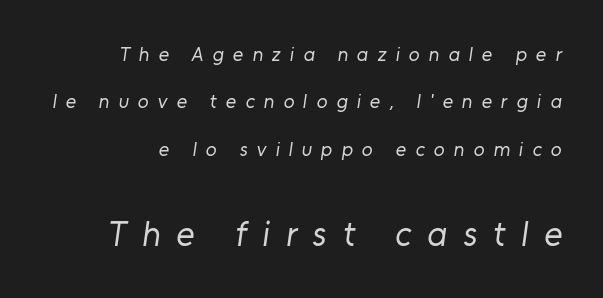
The image shows 35 px regular-weight sans-serif type; set loose line spacing (2.37x), unusually wide letter spacing (+0.45 em), not underlined; the second (bottom) block is 1.75x larger; low stroke contrast and a medium x-height.
